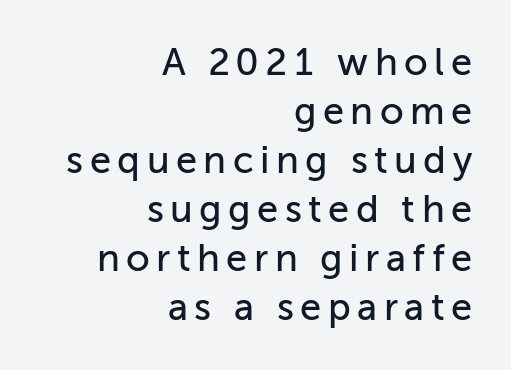
Q: Is the text italic (slanted)? A: No, it is upright.
Q: Is the typeface a serif or a sans-serif typeface? A: Sans-serif.
Q: Is the text underlined? A: No.
Q: How is the paragraph aligned? A: Right-aligned.
Q: Is the spacing between lines tight, normal or loose? A: Normal.
Q: Width (condensed, normal, or wide)? A: Normal.
Q: Stroke contrast? A: Low.
Q: x-height? A: Medium.
Q: Monospaced? A: No.
